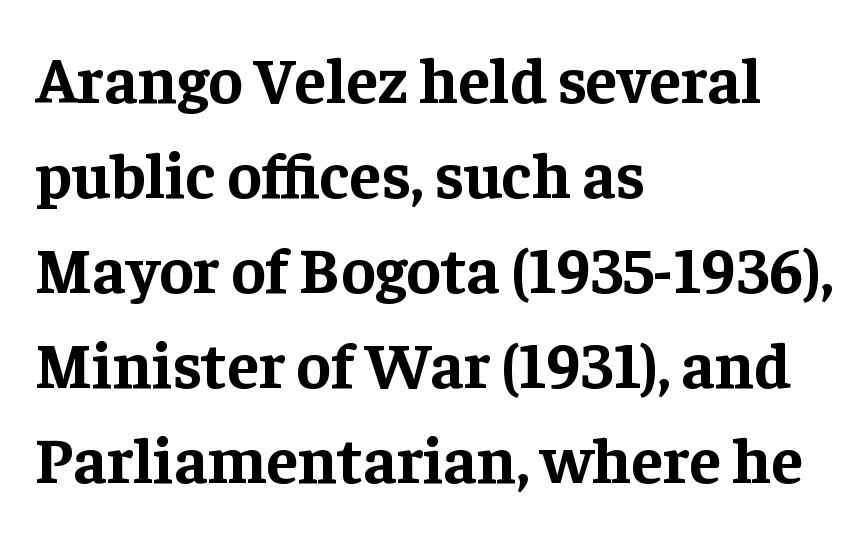
Q: Is the text bold? A: Yes.
Q: Is the text italic (slanted)? A: No, it is upright.
Q: Is the typeface a serif or a sans-serif typeface? A: Serif.
Q: Is the text underlined? A: No.
Q: How is the paragraph aligned? A: Left-aligned.
Q: Is the spacing between letters normal or unusually wide? A: Normal.
Q: Is the spacing between lines tight, normal or loose? A: Normal.
Q: Width (condensed, normal, or wide)? A: Normal.
Q: Stroke contrast? A: Low.
Q: x-height? A: Medium.
Q: Monospaced? A: No.
